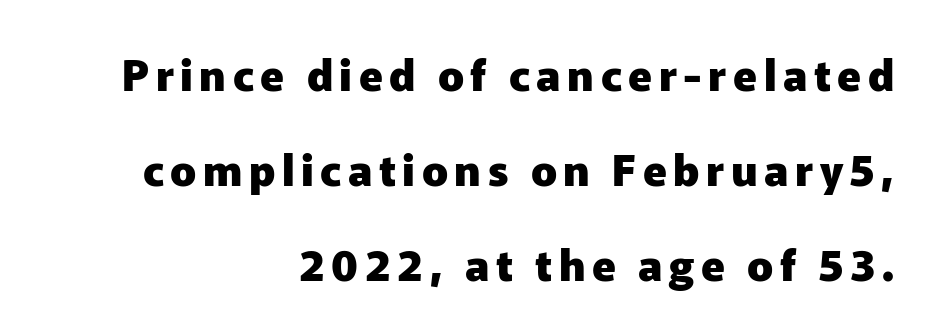
{"serif": "no", "italic": "no", "bold": "yes", "weight": "heavy", "width": "normal", "stroke_contrast": "low", "x_height": "medium", "monospaced": "no", "underline": "no", "align": "right", "line_spacing": "loose", "line_spacing_ratio": 2.21, "glyph_px": 43}
